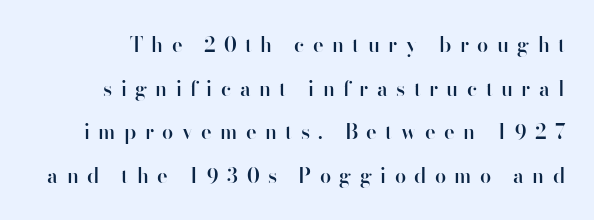
Q: Is the text bold? A: Semi-bold.
Q: Is the text italic (slanted)? A: No, it is upright.
Q: Is the text underlined? A: No.
Q: Is the spacing between letters normal or unusually wide? A: Unusually wide.
Q: Is the spacing between lines tight, normal or loose? A: Loose.
